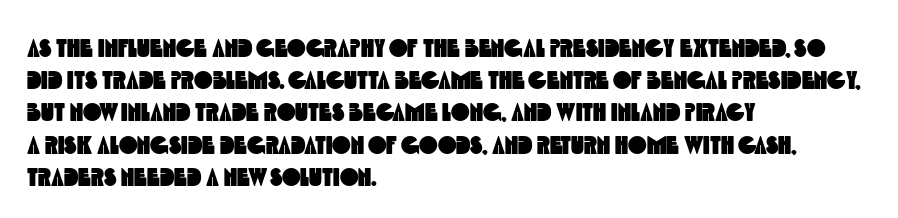
The image shows 25 px text type; set left-aligned, normal line spacing (1.29x), normal letter spacing, not underlined.
